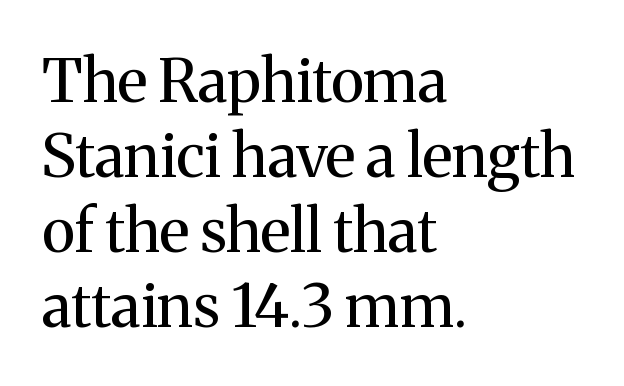
{"serif": "yes", "italic": "no", "bold": "no", "weight": "regular", "width": "normal", "stroke_contrast": "medium", "x_height": "medium", "monospaced": "no", "underline": "no", "align": "left", "line_spacing": "normal", "line_spacing_ratio": 1.25, "letter_spacing": "normal", "letter_spacing_em": 0.0, "glyph_px": 60}
